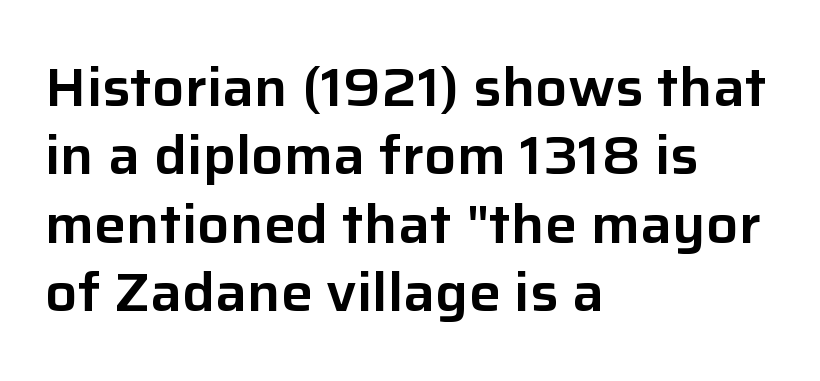
In CSS terms this would be text-align: left. This is sans-serif lettering, the kind often seen on screens and signage. Has an underline been added? It has not. A roman cut, with each character standing at attention. Varying glyph widths throughout — classic text-font behaviour. The horizontal fit of the characters is conventional and even.
